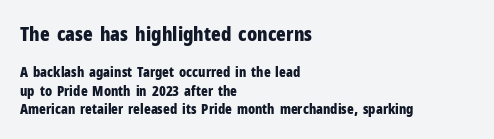
The image shows 20 px bold type, upright; set left-aligned, normal line spacing (1.31x), normal letter spacing, not underlined; the first (top) block is 1.43x larger.
